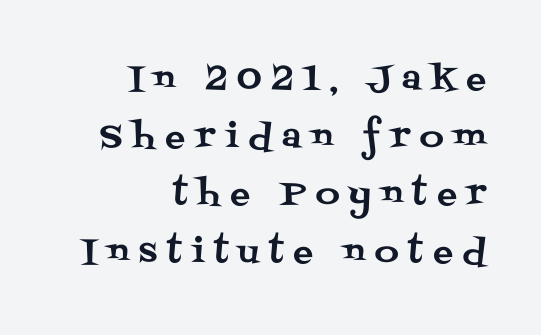
{"serif": "yes", "italic": "no", "width": "normal", "stroke_contrast": "medium", "x_height": "large", "monospaced": "no", "underline": "no", "align": "right", "line_spacing_ratio": 1.75, "letter_spacing": "wide", "letter_spacing_em": 0.31, "glyph_px": 33}
